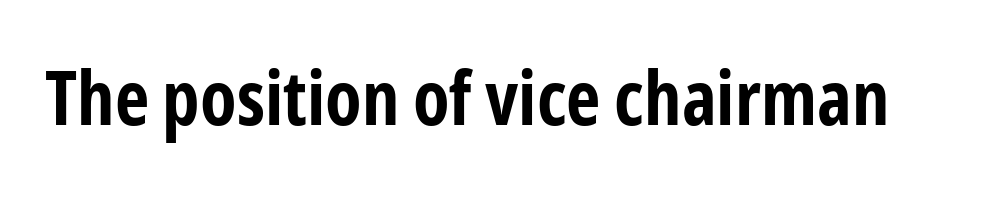
{"serif": "no", "italic": "no", "bold": "yes", "weight": "bold", "width": "condensed", "stroke_contrast": "low", "x_height": "medium", "monospaced": "no", "underline": "no", "letter_spacing": "normal", "letter_spacing_em": 0.0, "glyph_px": 75}
